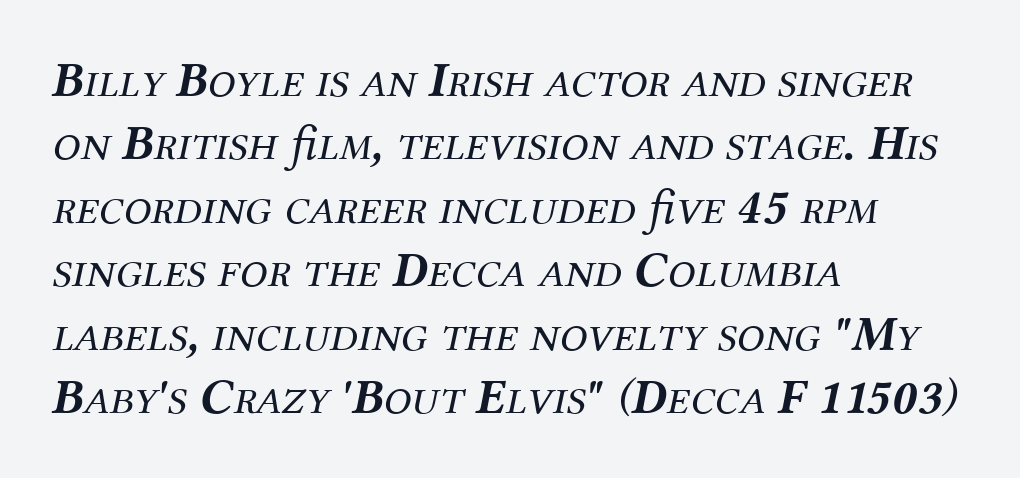
{"serif": "yes", "italic": "yes", "lean": "right", "slant_degrees": 12, "bold": "no", "weight": "regular", "width": "normal", "stroke_contrast": "medium", "x_height": "medium", "monospaced": "no", "underline": "no", "align": "left", "line_spacing": "normal", "line_spacing_ratio": 1.27, "letter_spacing": "normal", "letter_spacing_em": 0.0, "glyph_px": 50}
